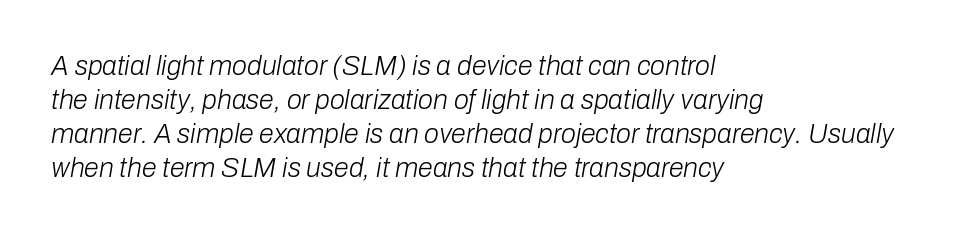
{"italic": "yes", "lean": "right", "slant_degrees": 10, "bold": "no", "underline": "no", "align": "left", "line_spacing": "normal", "line_spacing_ratio": 1.26, "letter_spacing": "normal", "letter_spacing_em": 0.0, "glyph_px": 27}
